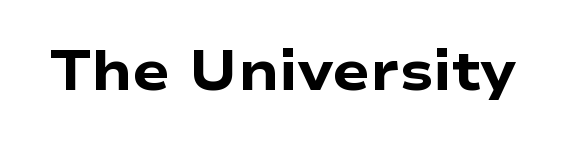
{"serif": "no", "italic": "no", "bold": "yes", "weight": "heavy", "width": "wide", "stroke_contrast": "low", "x_height": "medium", "monospaced": "no", "underline": "no", "letter_spacing": "normal", "letter_spacing_em": 0.0, "glyph_px": 56}
